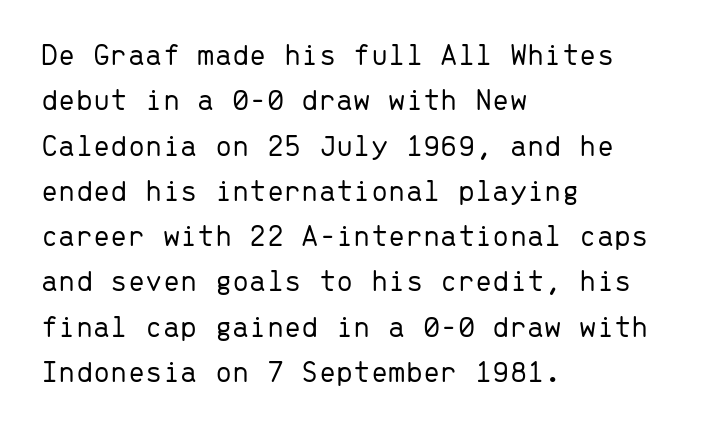
Descenders hang freely into open space. The lines in this sample share a left origin and differ only in where they stop. There is no visible air inserted between adjacent glyphs. The typography opts for an upright posture over an oblique one.
